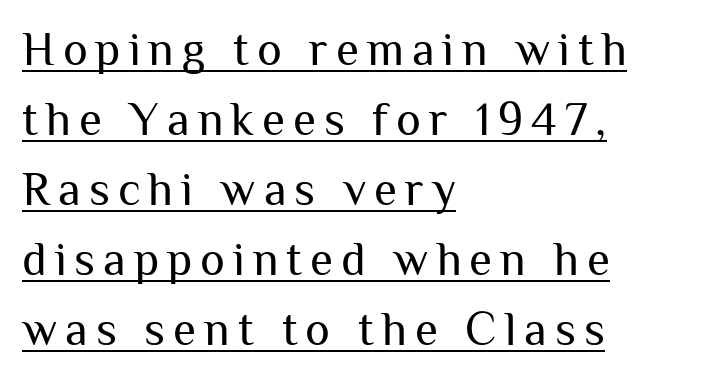
The image shows 47 px regular-weight sans-serif type, upright; set left-aligned, normal line spacing (1.49x), underlined; medium stroke contrast and a medium x-height.
